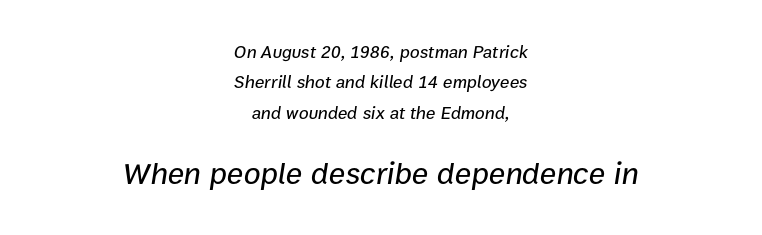
{"italic": "yes", "lean": "right", "slant_degrees": 9, "width": "normal", "stroke_contrast": "low", "x_height": "medium", "monospaced": "no", "underline": "no", "align": "center", "line_spacing": "normal", "line_spacing_ratio": 1.69, "letter_spacing": "normal", "letter_spacing_em": 0.0, "larger_block": "second", "size_ratio": 1.72, "glyph_px": 31}
